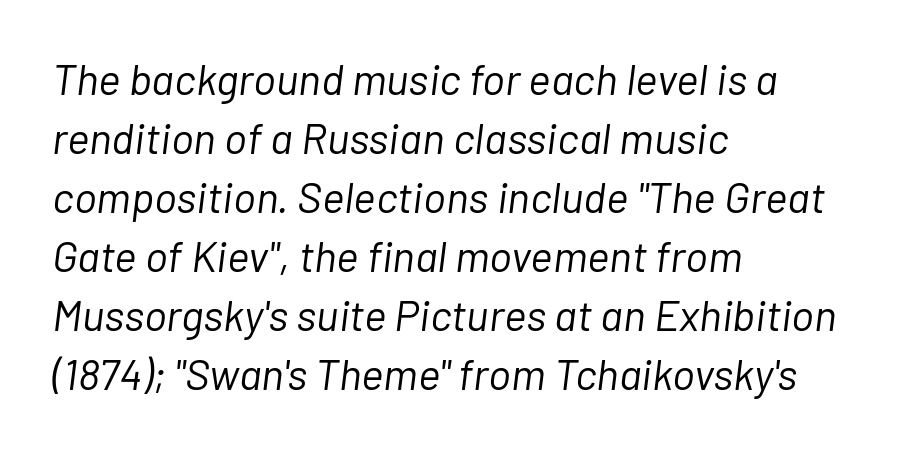
Counters stay open thanks to moderate or lighter strokes. Alignment: flush left. The zone under the glyphs is completely vacant. When letters slant like this, we call the style italic.
